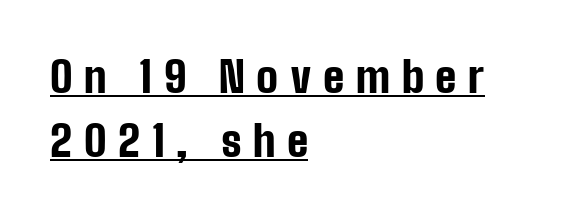
Q: Is the text bold? A: Yes.
Q: Is the text italic (slanted)? A: No, it is upright.
Q: Is the typeface a serif or a sans-serif typeface? A: Sans-serif.
Q: Is the text underlined? A: Yes.
Q: How is the paragraph aligned? A: Left-aligned.
Q: Is the spacing between letters normal or unusually wide? A: Unusually wide.
Q: Is the spacing between lines tight, normal or loose? A: Normal.
Q: Width (condensed, normal, or wide)? A: Condensed.
Q: Stroke contrast? A: Low.
Q: x-height? A: Medium.
Q: Monospaced? A: No.
